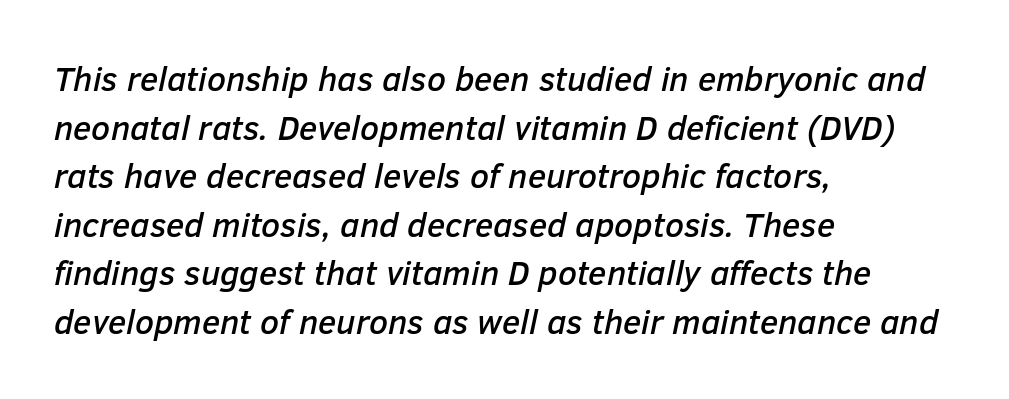
Q: Is the text italic (slanted)? A: Yes, it leans right by about 12 degrees.
Q: Is the text underlined? A: No.
Q: How is the paragraph aligned? A: Left-aligned.
Q: Is the spacing between letters normal or unusually wide? A: Normal.
Q: Is the spacing between lines tight, normal or loose? A: Normal.
Q: Width (condensed, normal, or wide)? A: Normal.
Q: Stroke contrast? A: Low.
Q: x-height? A: Medium.
Q: Monospaced? A: No.
